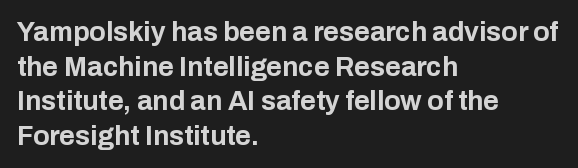
The image shows 27 px bold type, upright; set left-aligned, normal line spacing (1.28x), normal letter spacing, not underlined.
